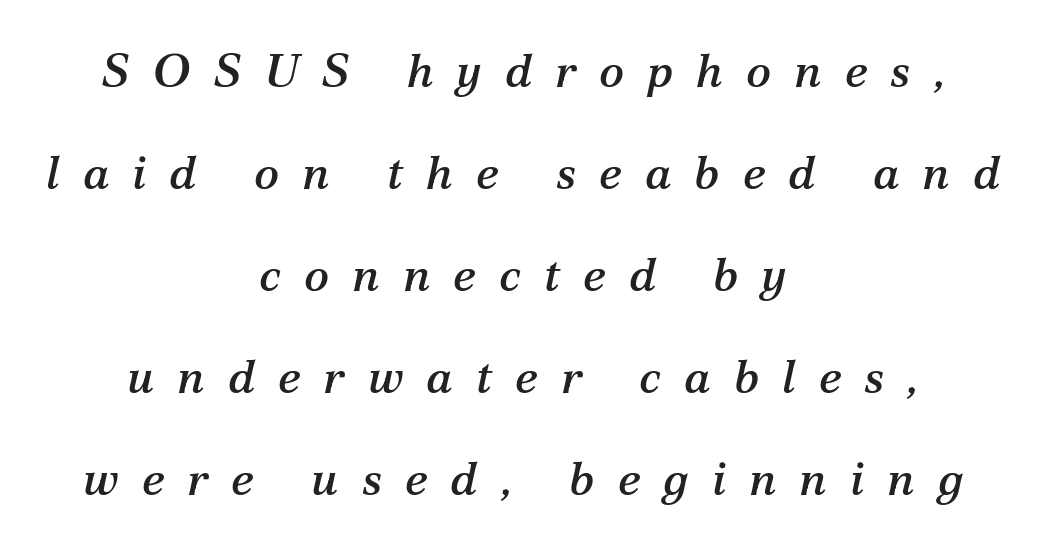
{"serif": "yes", "italic": "yes", "lean": "right", "slant_degrees": 12, "width": "normal", "stroke_contrast": "medium", "x_height": "medium", "monospaced": "no", "underline": "no", "align": "center", "line_spacing": "loose", "line_spacing_ratio": 2.17, "letter_spacing": "wide", "letter_spacing_em": 0.49, "glyph_px": 47}
